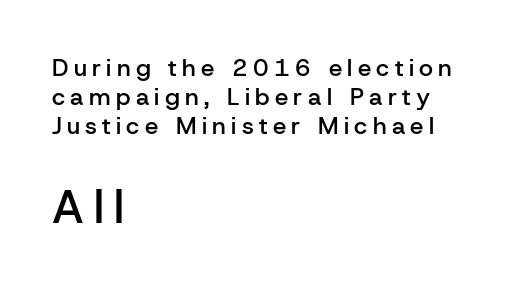
{"serif": "no", "italic": "no", "bold": "semi", "weight": "semibold", "width": "normal", "stroke_contrast": "low", "x_height": "medium", "monospaced": "no", "underline": "no", "align": "left", "line_spacing_ratio": 1.2, "letter_spacing": "wide", "letter_spacing_em": 0.22, "larger_block": "second", "size_ratio": 1.96, "glyph_px": 47}
